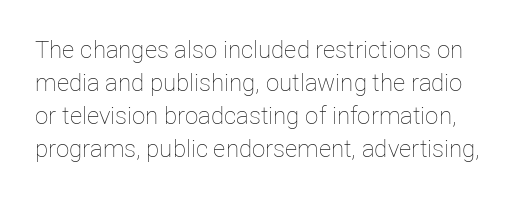
The image shows 24 px text type, upright; set normal line spacing (1.37x), normal letter spacing, not underlined.
